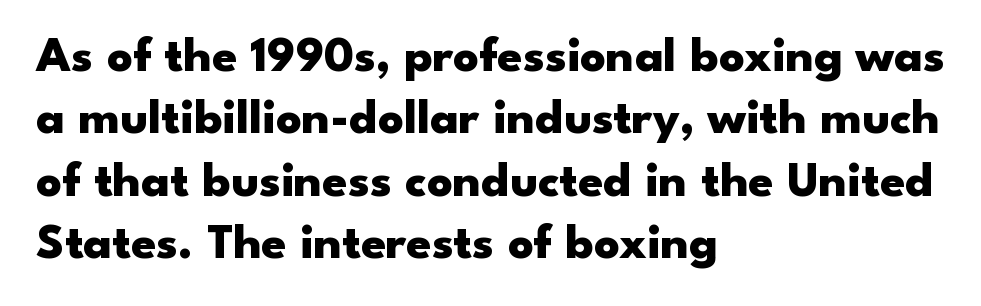
The image shows 50 px heavy, wide sans-serif type, upright; set left-aligned, normal line spacing (1.25x), normal letter spacing, not underlined; low stroke contrast and a small x-height.
